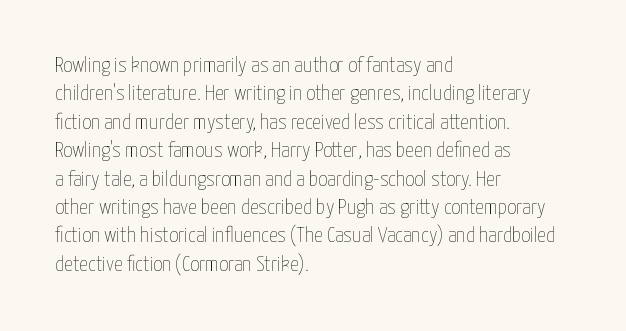
The image shows 22 px text type, upright; set left-aligned, normal line spacing (1.29x), normal letter spacing, not underlined.
